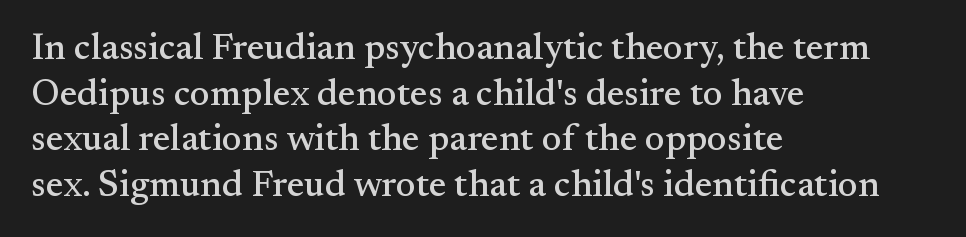
The specimen reads as upright at a glance. Classification — serif. Character widths vary here, with narrow letters taking less room than wide ones. The lines are quadded left. Check under the words: just untouched page. Observe the ordinary spacing: letters are neighbours, not strangers.
